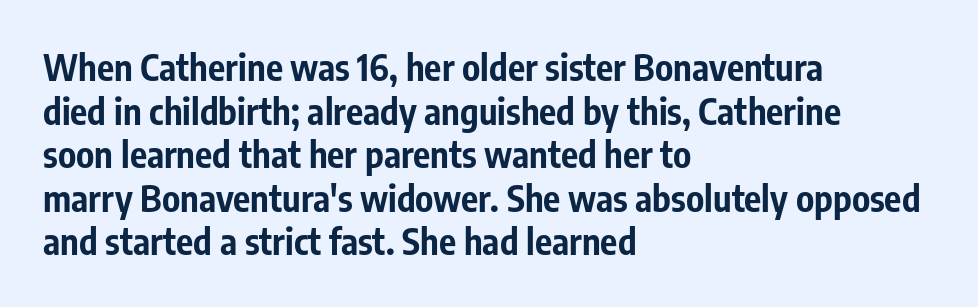
The image shows 36 px bold, condensed sans-serif type, upright; set left-aligned, line spacing 1.21x, normal letter spacing, not underlined; low stroke contrast and a medium x-height.
